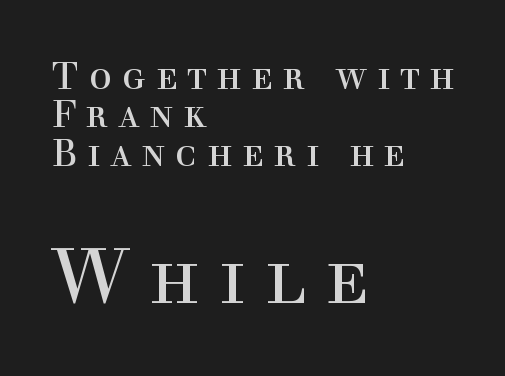
The image shows 77 px regular-weight serif type, upright; set left-aligned, tight line spacing (1.01x), unusually wide letter spacing (+0.26 em), not underlined; the second (bottom) block is 2.03x larger; a medium x-height.
